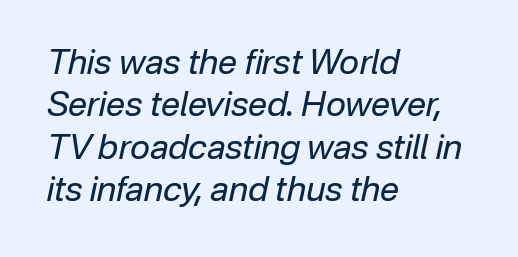
The image shows 34 px regular-weight type, italic (leaning right); set left-aligned, normal line spacing (1.25x), normal letter spacing, not underlined; low stroke contrast and a medium x-height.
